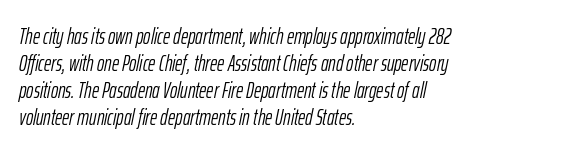
The image shows 22 px text type, italic (leaning right); set left-aligned, line spacing 1.23x, normal letter spacing, not underlined.
